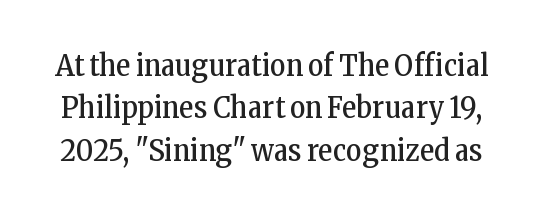
Think of a printed novel: that variable character pitch is what you see here. Check under the words: just untouched page. Rendered with straight, roman letterforms. On a weight scale, this lands at 450 or below. The designer left line spacing at the default. How are the letters spaced? Ordinarily, with no added tracking.
